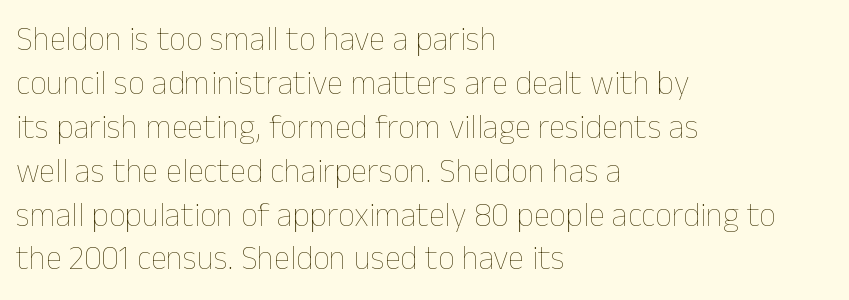
The image shows 33 px thin type, upright; set left-aligned, normal line spacing (1.33x), normal letter spacing, not underlined; low stroke contrast and a medium x-height.
